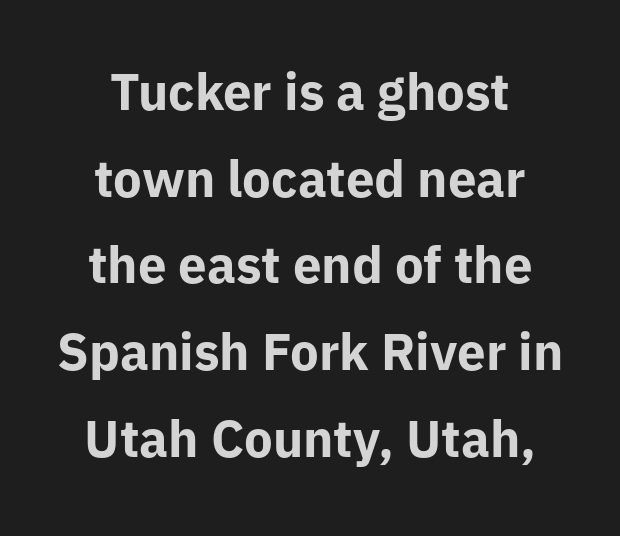
Q: Is the text bold? A: Yes.
Q: Is the text italic (slanted)? A: No, it is upright.
Q: Is the typeface a serif or a sans-serif typeface? A: Sans-serif.
Q: Is the text underlined? A: No.
Q: How is the paragraph aligned? A: Centered.
Q: Is the spacing between letters normal or unusually wide? A: Normal.
Q: Is the spacing between lines tight, normal or loose? A: Normal.
Q: Width (condensed, normal, or wide)? A: Normal.
Q: Stroke contrast? A: Low.
Q: x-height? A: Medium.
Q: Monospaced? A: No.
